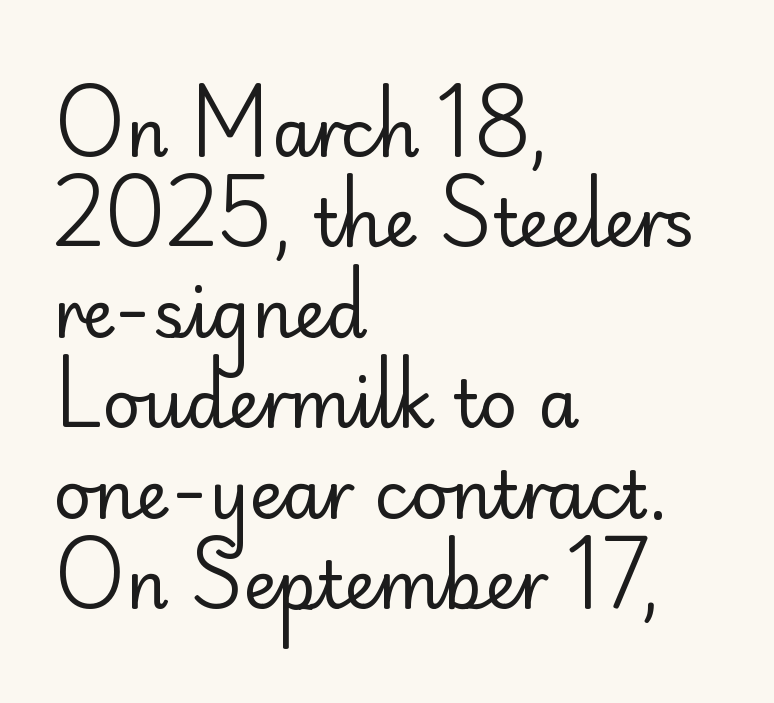
{"serif": "no", "italic": "no", "bold": "no", "weight": "regular", "width": "normal", "stroke_contrast": "low", "x_height": "small", "monospaced": "no", "underline": "no", "align": "left", "line_spacing": "normal", "line_spacing_ratio": 1.37, "letter_spacing": "normal", "letter_spacing_em": 0.0, "glyph_px": 66}
